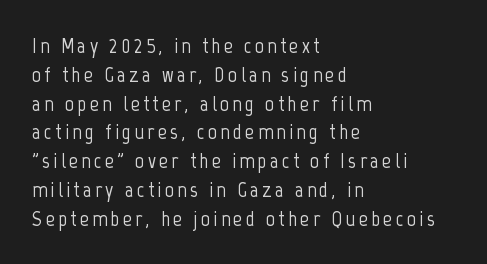
Q: Is the text italic (slanted)? A: No, it is upright.
Q: Is the text underlined? A: No.
Q: How is the paragraph aligned? A: Left-aligned.
Q: Is the spacing between lines tight, normal or loose? A: Normal.
